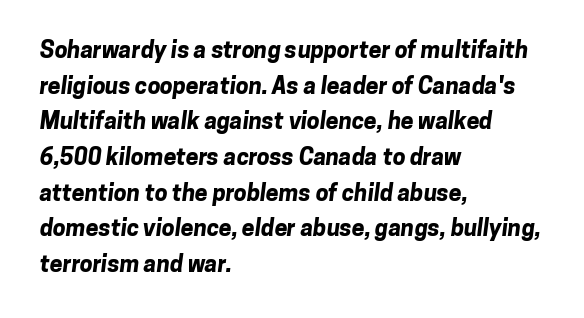
Q: Is the text bold? A: Yes.
Q: Is the text underlined? A: No.
Q: How is the paragraph aligned? A: Left-aligned.
Q: Is the spacing between letters normal or unusually wide? A: Normal.
Q: Is the spacing between lines tight, normal or loose? A: Normal.
